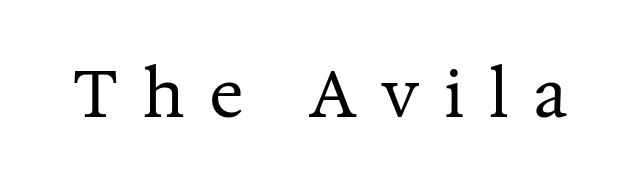
Q: Is the text bold? A: No.
Q: Is the text italic (slanted)? A: No, it is upright.
Q: Is the typeface a serif or a sans-serif typeface? A: Serif.
Q: Is the text underlined? A: No.
Q: Is the spacing between letters normal or unusually wide? A: Unusually wide.
Q: Width (condensed, normal, or wide)? A: Normal.
Q: Stroke contrast? A: Medium.
Q: x-height? A: Medium.
Q: Monospaced? A: No.
